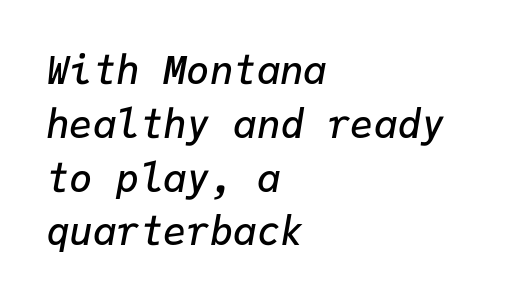
Q: Is the text bold? A: Semi-bold.
Q: Is the text italic (slanted)? A: Yes, it leans right by about 9 degrees.
Q: Is the text underlined? A: No.
Q: How is the paragraph aligned? A: Left-aligned.
Q: Is the spacing between letters normal or unusually wide? A: Normal.
Q: Is the spacing between lines tight, normal or loose? A: Normal.
Q: Width (condensed, normal, or wide)? A: Normal.
Q: Stroke contrast? A: Low.
Q: x-height? A: Medium.
Q: Monospaced? A: Yes.
